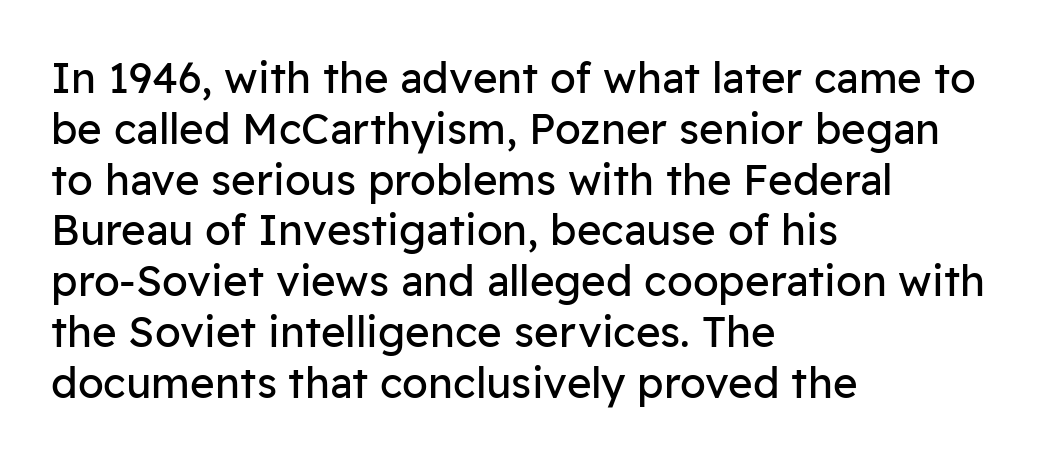
{"serif": "no", "italic": "no", "bold": "no", "weight": "regular", "width": "normal", "stroke_contrast": "low", "x_height": "medium", "monospaced": "no", "underline": "no", "align": "left", "line_spacing_ratio": 1.21, "letter_spacing": "normal", "letter_spacing_em": 0.0, "glyph_px": 42}
